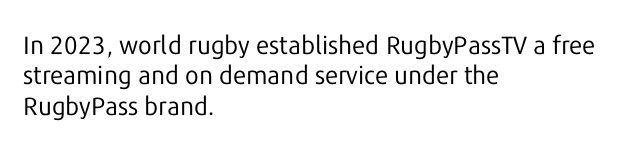
{"italic": "no", "bold": "no", "underline": "no", "align": "left", "line_spacing_ratio": 1.22, "letter_spacing": "normal", "letter_spacing_em": 0.0, "glyph_px": 25}
